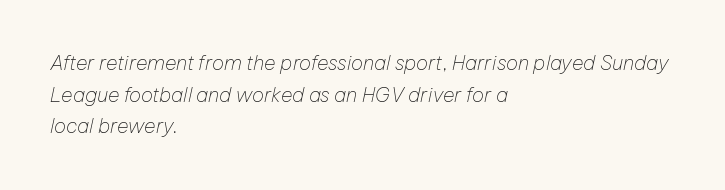
Nothing unusual about the tracking: characters are spaced as the font intends. No chunkiness to these letters — they're not bold. The axis of the letterforms is tilted away from vertical. The ragged edge is on the right, which tells us the setting is flush left.
